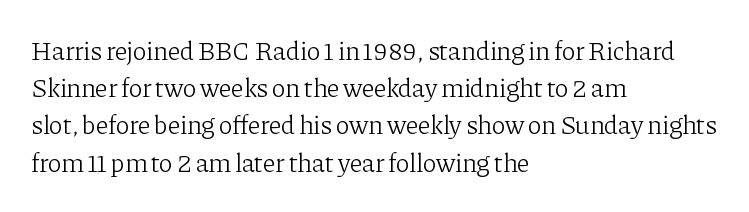
The rendering anchors every line to the left-hand side. A clean baseline with only descenders dipping below it. No chunkiness to these letters — they're not bold. Leading matches the norm, producing a regular column. Ascenders rise straight up at ninety degrees. Nobody touched the tracking dial on this one.
